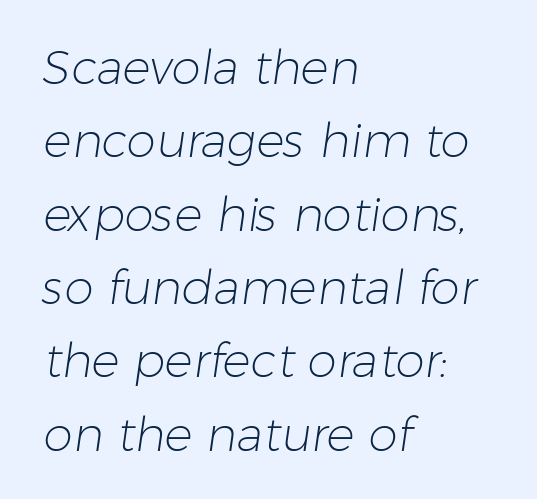
Q: Is the text bold? A: No.
Q: Is the typeface a serif or a sans-serif typeface? A: Sans-serif.
Q: Is the text underlined? A: No.
Q: How is the paragraph aligned? A: Left-aligned.
Q: Is the spacing between letters normal or unusually wide? A: Normal.
Q: Is the spacing between lines tight, normal or loose? A: Normal.
Q: Width (condensed, normal, or wide)? A: Normal.
Q: Stroke contrast? A: Low.
Q: x-height? A: Medium.
Q: Monospaced? A: No.
